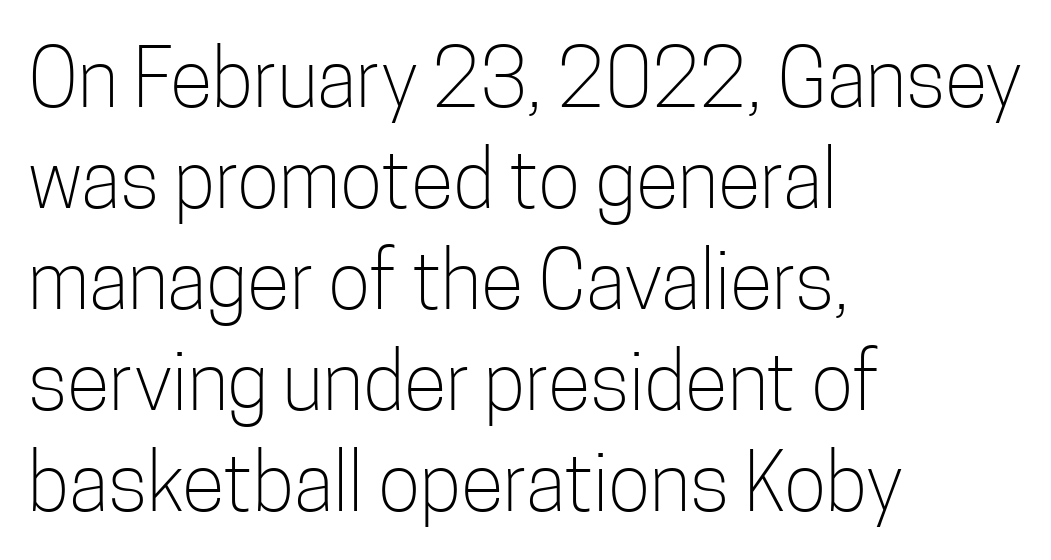
{"serif": "no", "italic": "no", "bold": "no", "weight": "light", "width": "condensed", "stroke_contrast": "low", "x_height": "medium", "monospaced": "no", "underline": "no", "align": "left", "line_spacing": "normal", "line_spacing_ratio": 1.28, "letter_spacing": "normal", "letter_spacing_em": 0.0, "glyph_px": 79}
